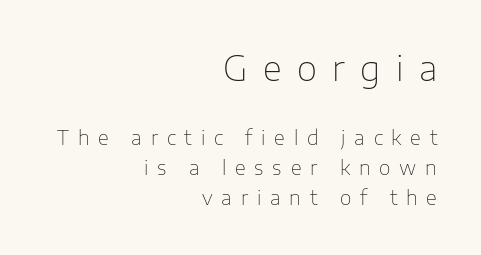
The image shows 35 px thin sans-serif type, upright; set right-aligned, normal line spacing (1.5x), unusually wide letter spacing (+0.44 em), not underlined; the first (top) block is 1.75x larger; low stroke contrast and a medium x-height.
